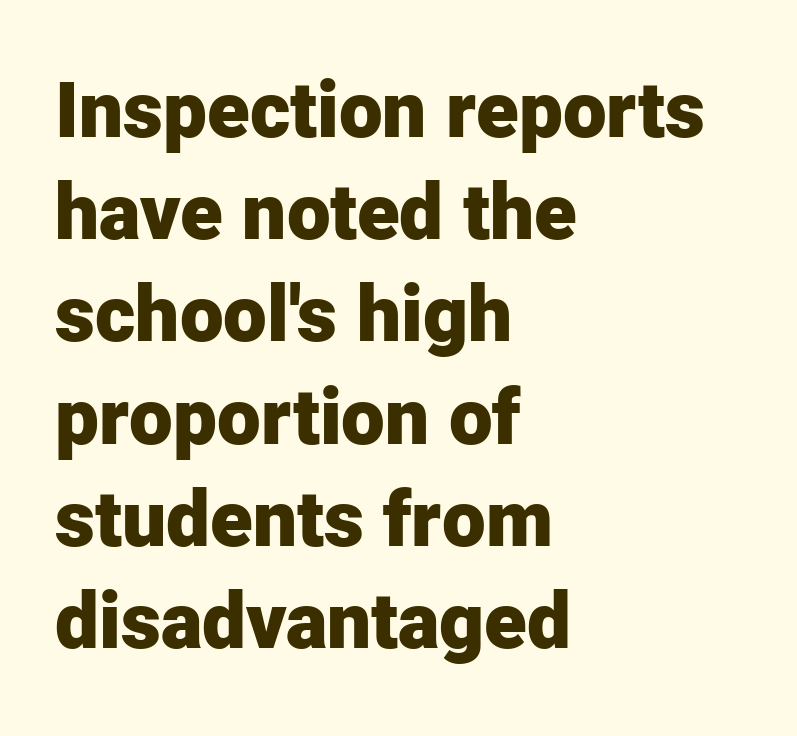
The face used here is rendered with its standard letterfit. Anything drawn beneath the words? Only blank space. Proportional: the letters do not fall into vertical columns. Short and long lines alike share a common starting point at left. The characters look thick and weighty, a clear bold.
